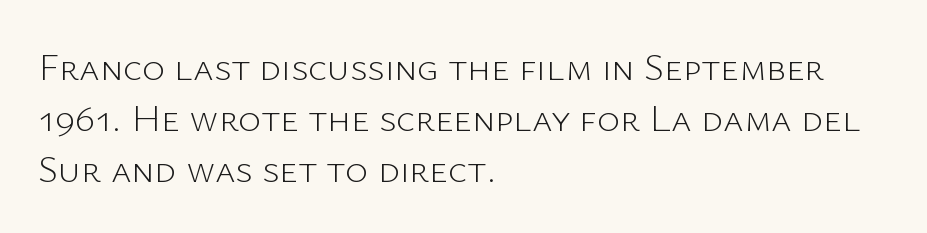
{"serif": "no", "italic": "no", "bold": "no", "weight": "light", "width": "normal", "stroke_contrast": "low", "x_height": "medium", "monospaced": "no", "underline": "no", "align": "left", "line_spacing": "normal", "line_spacing_ratio": 1.31, "letter_spacing": "normal", "letter_spacing_em": 0.0, "glyph_px": 39}
